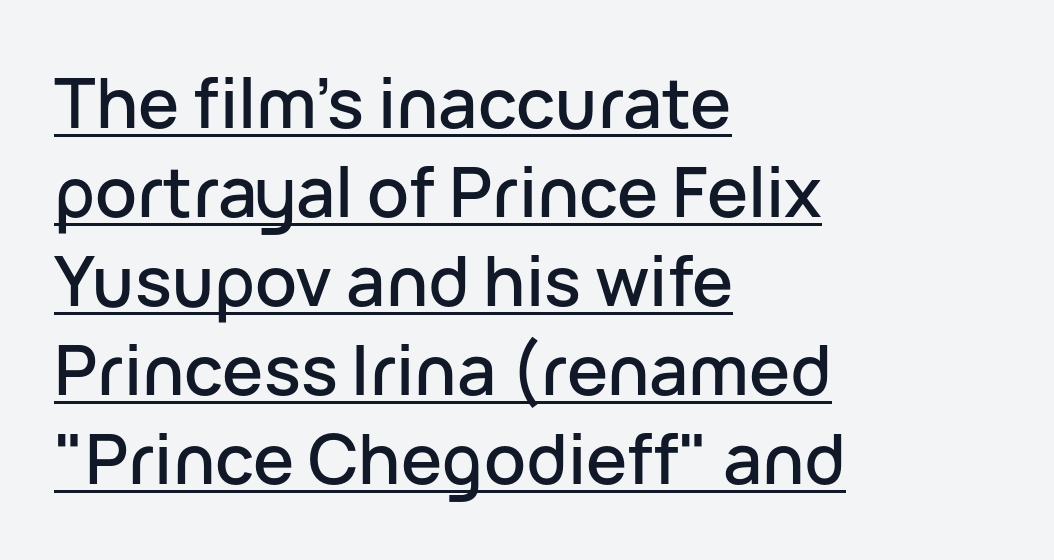
This sample uses an upright cut, with every glyph sitting square on the baseline. The ragged edge is on the right, which tells us the setting is flush left. The letters sit at their default tracking, neither squeezed nor spread. A normal amount of white space separates one row of letters from the next.
